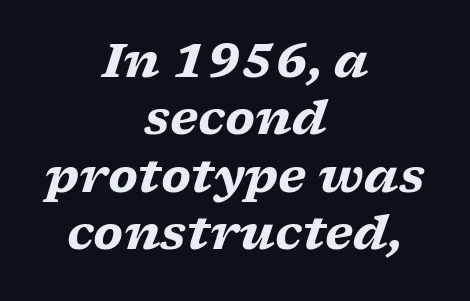
Q: Is the text bold? A: Yes.
Q: Is the text italic (slanted)? A: Yes, it leans right by about 17 degrees.
Q: Is the typeface a serif or a sans-serif typeface? A: Serif.
Q: Is the text underlined? A: No.
Q: How is the paragraph aligned? A: Centered.
Q: Is the spacing between letters normal or unusually wide? A: Normal.
Q: Width (condensed, normal, or wide)? A: Wide.
Q: Stroke contrast? A: Low.
Q: x-height? A: Medium.
Q: Monospaced? A: No.
